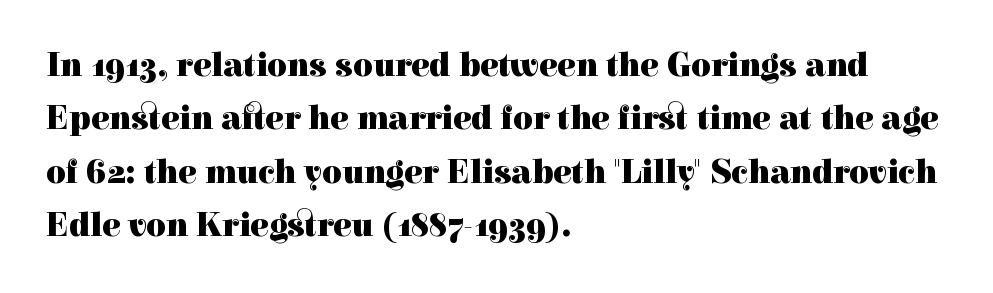
The image shows 34 px heavy serif type, upright; set left-aligned, normal line spacing (1.57x), normal letter spacing, not underlined; a medium x-height.
